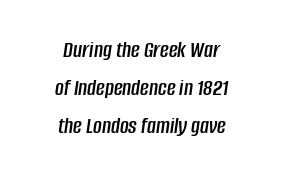
{"italic": "yes", "lean": "right", "slant_degrees": 8, "underline": "no", "align": "center", "line_spacing": "normal", "line_spacing_ratio": 1.58, "letter_spacing": "normal", "letter_spacing_em": 0.0, "glyph_px": 24}
